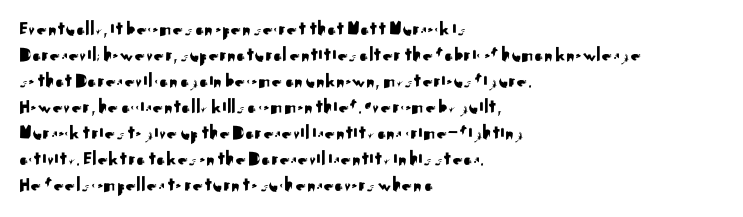
The image shows 21 px text type, upright; set left-aligned, line spacing 1.24x, normal letter spacing, not underlined.
